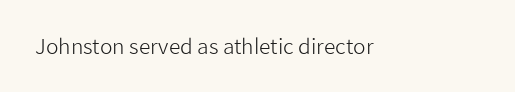
The image shows 21 px text type, upright; set normal letter spacing, not underlined.
